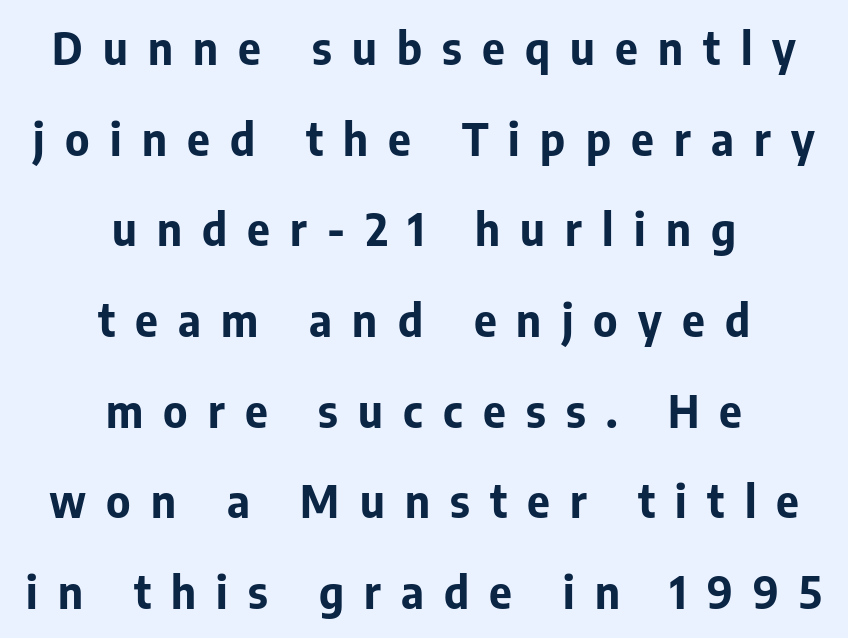
Q: Is the text bold? A: Yes.
Q: Is the text italic (slanted)? A: No, it is upright.
Q: Is the typeface a serif or a sans-serif typeface? A: Sans-serif.
Q: Is the text underlined? A: No.
Q: How is the paragraph aligned? A: Centered.
Q: Is the spacing between letters normal or unusually wide? A: Unusually wide.
Q: Is the spacing between lines tight, normal or loose? A: Loose.
Q: Width (condensed, normal, or wide)? A: Normal.
Q: Stroke contrast? A: Low.
Q: x-height? A: Medium.
Q: Monospaced? A: No.
